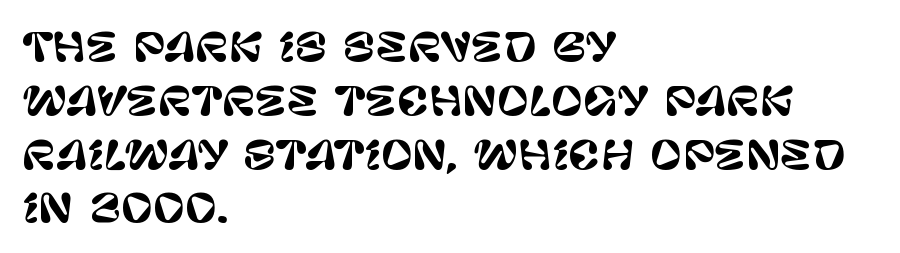
{"serif": "no", "width": "normal", "stroke_contrast": "low", "x_height": "large", "monospaced": "no", "underline": "no", "align": "left", "line_spacing": "normal", "line_spacing_ratio": 1.38, "letter_spacing": "normal", "letter_spacing_em": 0.0, "glyph_px": 39}
